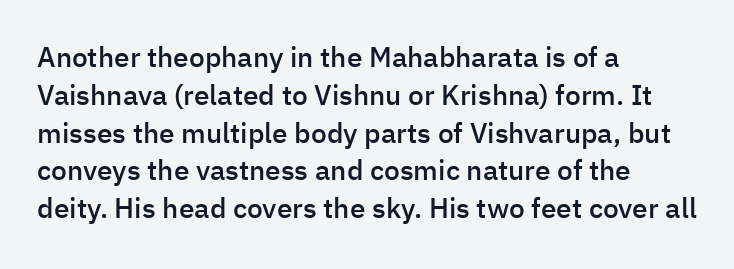
{"serif": "no", "italic": "no", "bold": "semi", "weight": "semibold", "width": "normal", "stroke_contrast": "low", "x_height": "medium", "monospaced": "no", "underline": "no", "align": "left", "line_spacing": "normal", "line_spacing_ratio": 1.35, "letter_spacing": "normal", "letter_spacing_em": 0.0, "glyph_px": 28}
